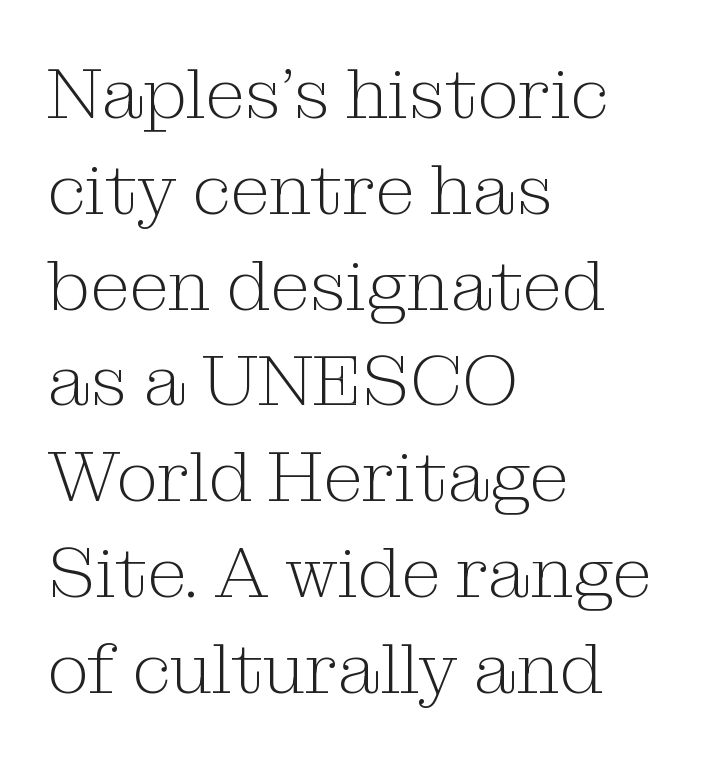
The line texture is even and compact thanks to regular tracking. Check where the strokes stop: tiny serifs finish them off. Weight: regular or lighter. Horizontal bands of white between lines are of average thickness. Tall strokes in this sample are plumb rather than angled. The lines are quadded left.
